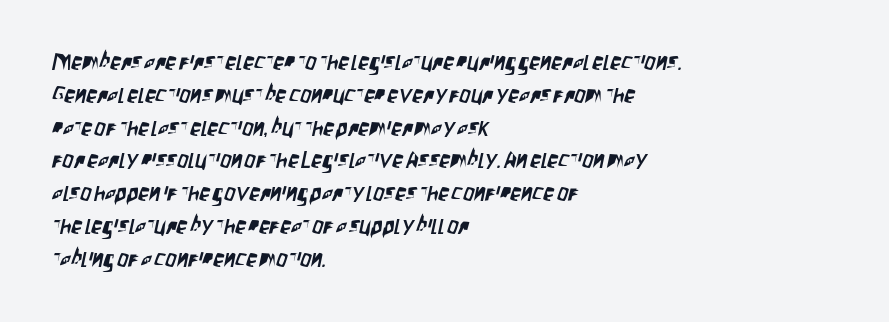
No word sits above an underline. The lines sit at an ordinary, default distance from one another. Is the letter spacing exaggerated? No — it looks like the ordinary default. Caption: multi-line text, flush left, ragged right.
